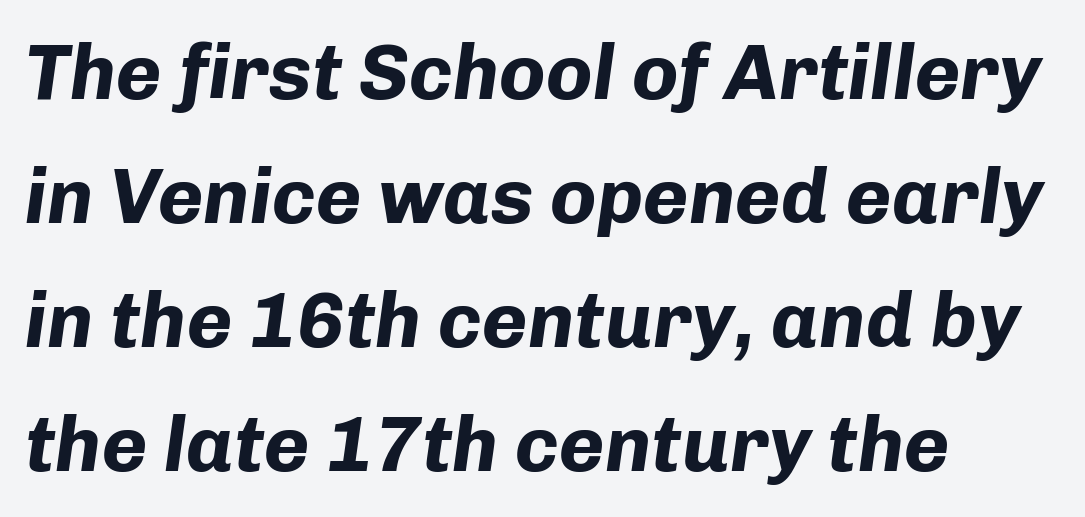
The image shows 78 px bold type, italic (leaning right); set left-aligned, normal line spacing (1.59x), normal letter spacing, not underlined; low stroke contrast and a medium x-height.
